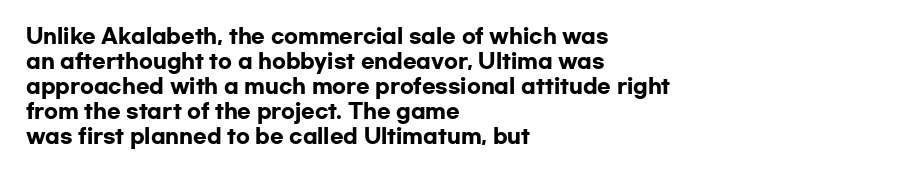
Q: Is the text bold? A: Yes.
Q: Is the text italic (slanted)? A: No, it is upright.
Q: Is the text underlined? A: No.
Q: How is the paragraph aligned? A: Left-aligned.
Q: Is the spacing between letters normal or unusually wide? A: Normal.
Q: Is the spacing between lines tight, normal or loose? A: Normal.
